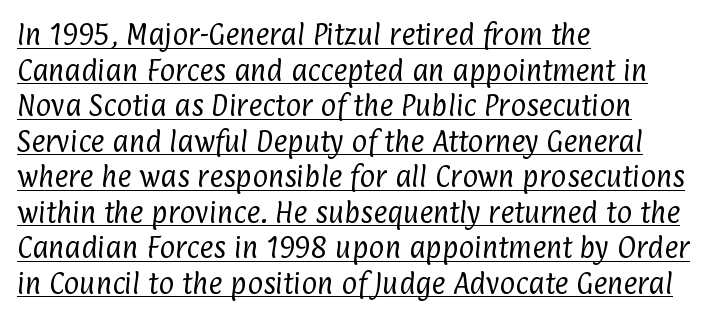
The passage shown has conventional tracking throughout. Alignment: flush left. Normally led — the rows are evenly, conventionally spaced. Weight: regular or lighter. Has an underline been added? It has.
